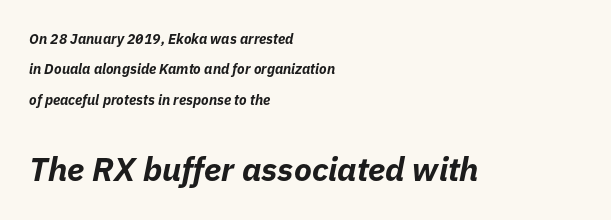
This block would shrink considerably if given ordinary leading; it's expanded now. Think of a printed novel: that variable character pitch is what you see here. Between one letter and the next there's only the usual sliver of space. A full-strength bold gives these letters their thick strokes. Each row of text sits above clean, open space.
